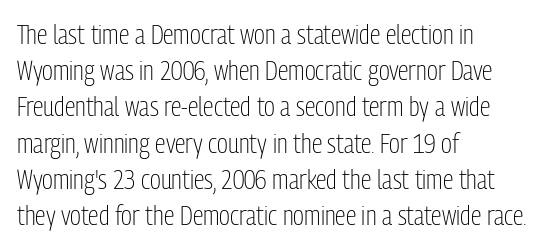
{"italic": "no", "bold": "no", "underline": "no", "align": "left", "line_spacing": "normal", "line_spacing_ratio": 1.34, "letter_spacing": "normal", "letter_spacing_em": 0.0, "glyph_px": 27}
